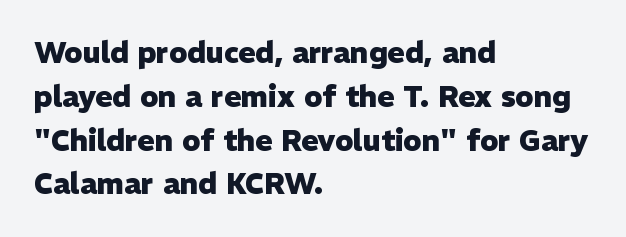
Q: Is the text bold? A: Yes.
Q: Is the text italic (slanted)? A: No, it is upright.
Q: Is the typeface a serif or a sans-serif typeface? A: Sans-serif.
Q: Is the text underlined? A: No.
Q: How is the paragraph aligned? A: Left-aligned.
Q: Is the spacing between letters normal or unusually wide? A: Normal.
Q: Is the spacing between lines tight, normal or loose? A: Normal.
Q: Width (condensed, normal, or wide)? A: Normal.
Q: Stroke contrast? A: Low.
Q: x-height? A: Medium.
Q: Monospaced? A: No.
